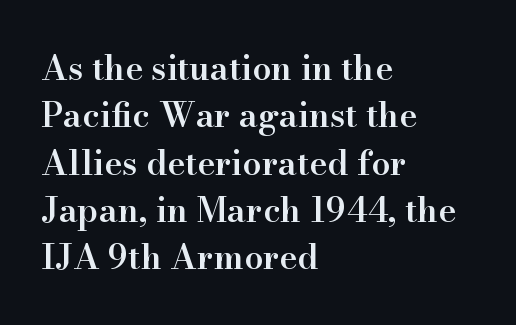
The image shows 34 px semibold serif type, upright; set left-aligned, normal line spacing (1.39x), normal letter spacing, not underlined; high stroke contrast and a small x-height.
